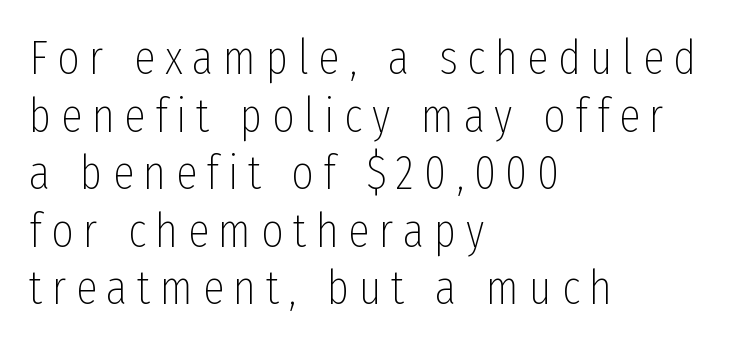
Q: Is the text bold? A: No.
Q: Is the text italic (slanted)? A: No, it is upright.
Q: Is the typeface a serif or a sans-serif typeface? A: Sans-serif.
Q: Is the text underlined? A: No.
Q: How is the paragraph aligned? A: Left-aligned.
Q: Is the spacing between letters normal or unusually wide? A: Unusually wide.
Q: Width (condensed, normal, or wide)? A: Condensed.
Q: Stroke contrast? A: Low.
Q: x-height? A: Medium.
Q: Monospaced? A: No.
